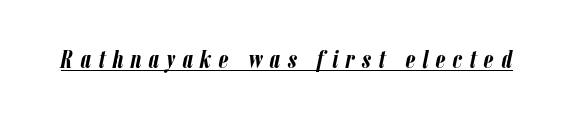
Q: Is the text bold? A: Yes.
Q: Is the text italic (slanted)? A: Yes, it leans right by about 12 degrees.
Q: Is the text underlined? A: Yes.
Q: Is the spacing between letters normal or unusually wide? A: Unusually wide.
